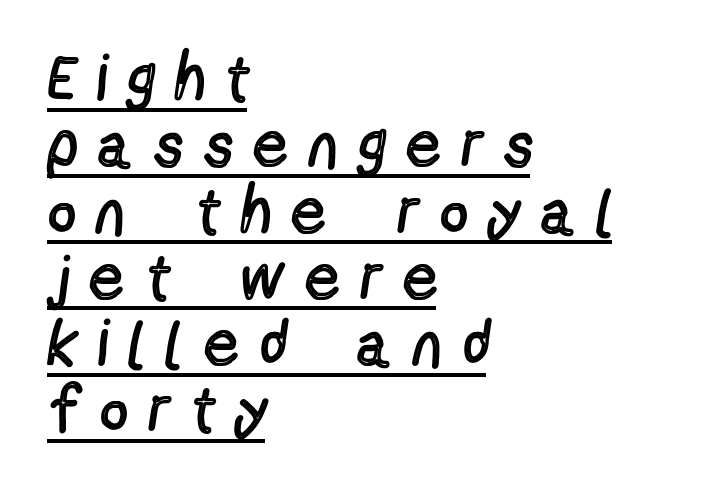
Q: Is the text bold? A: No.
Q: Is the typeface a serif or a sans-serif typeface? A: Sans-serif.
Q: Is the text underlined? A: Yes.
Q: How is the paragraph aligned? A: Left-aligned.
Q: Is the spacing between letters normal or unusually wide? A: Unusually wide.
Q: Is the spacing between lines tight, normal or loose? A: Tight.
Q: Width (condensed, normal, or wide)? A: Condensed.
Q: x-height? A: Medium.
Q: Monospaced? A: No.
